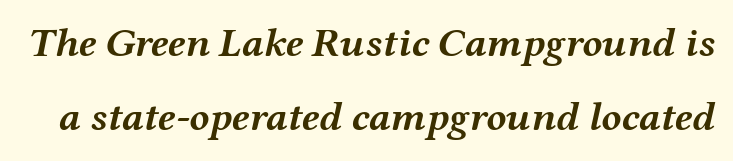
{"italic": "yes", "lean": "right", "slant_degrees": 12, "bold": "yes", "weight": "semibold", "width": "wide", "stroke_contrast": "medium", "x_height": "medium", "monospaced": "no", "underline": "no", "line_spacing_ratio": 1.81, "letter_spacing": "normal", "letter_spacing_em": 0.0, "glyph_px": 41}
